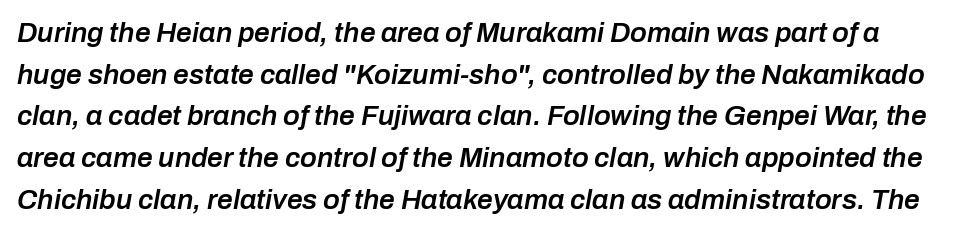
The axis of the letterforms is tilted away from vertical. Is this a fixed-width face? No — the glyphs have proportional, varying widths. Quick note: interline space is typical. The string is rendered with underlining switched off. The letters are semibold — heavier than regular but short of a full bold. Glyph-to-glyph distance matches everyday printed text.
